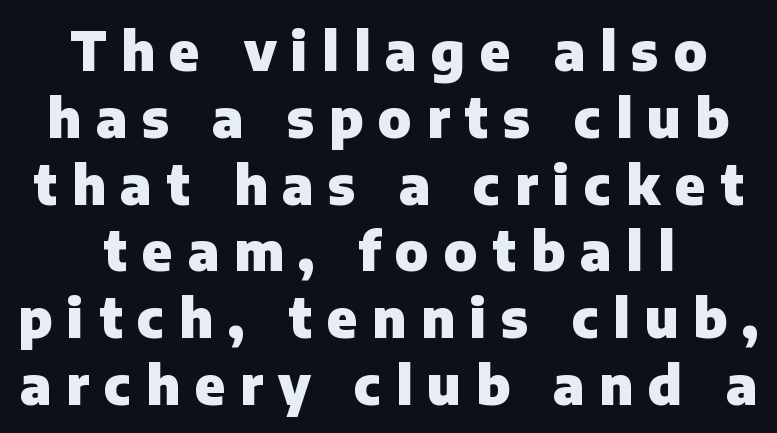
Q: Is the text bold? A: Yes.
Q: Is the text italic (slanted)? A: No, it is upright.
Q: Is the typeface a serif or a sans-serif typeface? A: Sans-serif.
Q: Is the text underlined? A: No.
Q: How is the paragraph aligned? A: Centered.
Q: Is the spacing between letters normal or unusually wide? A: Unusually wide.
Q: Is the spacing between lines tight, normal or loose? A: Normal.
Q: Width (condensed, normal, or wide)? A: Normal.
Q: Stroke contrast? A: Low.
Q: x-height? A: Medium.
Q: Monospaced? A: No.
